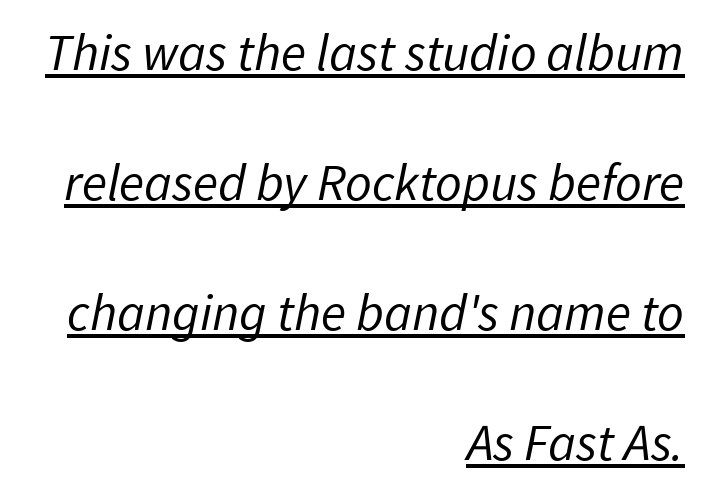
Q: Is the text bold? A: No.
Q: Is the typeface a serif or a sans-serif typeface? A: Sans-serif.
Q: Is the text underlined? A: Yes.
Q: How is the paragraph aligned? A: Right-aligned.
Q: Is the spacing between letters normal or unusually wide? A: Normal.
Q: Is the spacing between lines tight, normal or loose? A: Loose.
Q: Width (condensed, normal, or wide)? A: Normal.
Q: Stroke contrast? A: Low.
Q: x-height? A: Medium.
Q: Monospaced? A: No.
